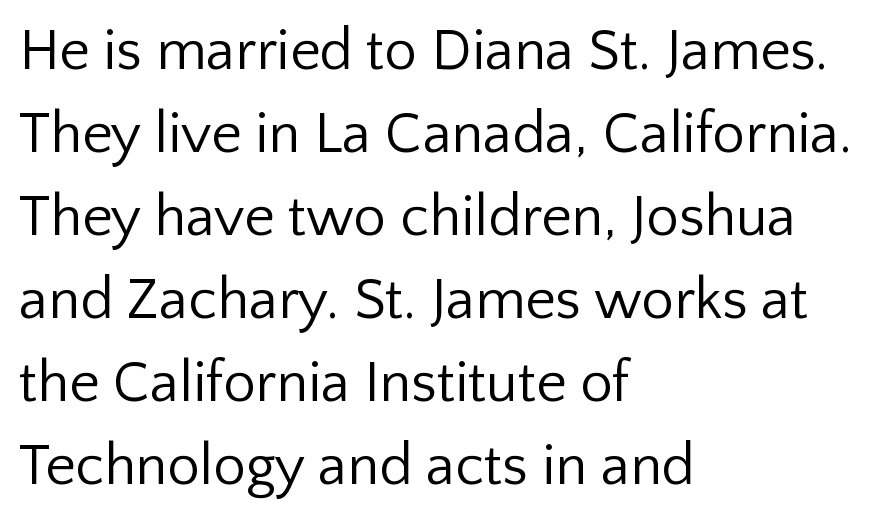
Does the leading feel generous? No, just average. Descenders hang freely into open space. You could call the tracking neutral — neither tight nor loose. These lines are rendered in a variable-pitch font.
